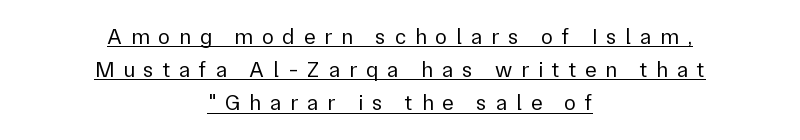
This sample is center-justified, so both line endings float freely. Caption: lettering with a line underneath. Each stroke keeps to a modest, everyday thickness or less. The rendering inserts visible extra space after every character.
